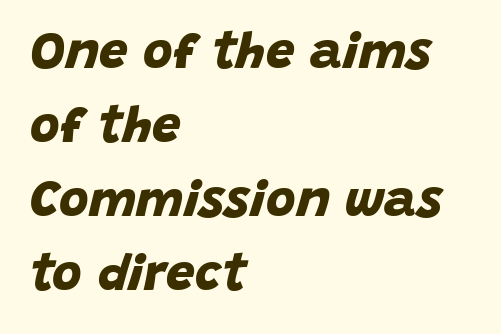
Q: Is the text bold? A: Yes.
Q: Is the typeface a serif or a sans-serif typeface? A: Sans-serif.
Q: Is the text underlined? A: No.
Q: How is the paragraph aligned? A: Left-aligned.
Q: Is the spacing between letters normal or unusually wide? A: Normal.
Q: Is the spacing between lines tight, normal or loose? A: Normal.
Q: Width (condensed, normal, or wide)? A: Normal.
Q: Stroke contrast? A: Low.
Q: x-height? A: Large.
Q: Monospaced? A: No.
